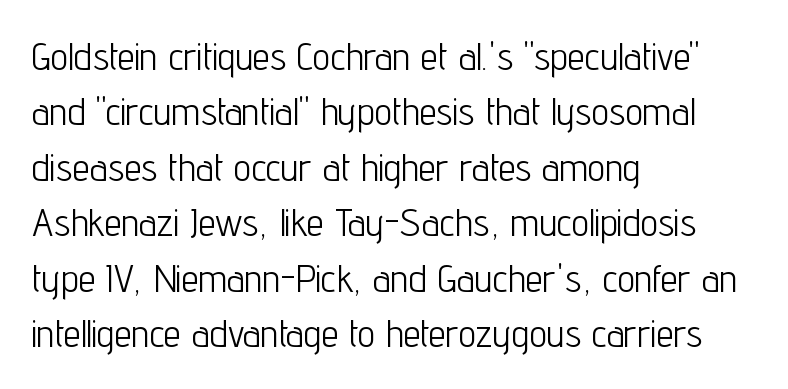
Q: Is the text bold? A: No.
Q: Is the text italic (slanted)? A: No, it is upright.
Q: Is the typeface a serif or a sans-serif typeface? A: Sans-serif.
Q: Is the text underlined? A: No.
Q: How is the paragraph aligned? A: Left-aligned.
Q: Is the spacing between letters normal or unusually wide? A: Normal.
Q: Is the spacing between lines tight, normal or loose? A: Normal.
Q: Width (condensed, normal, or wide)? A: Condensed.
Q: Stroke contrast? A: Low.
Q: x-height? A: Medium.
Q: Monospaced? A: No.
